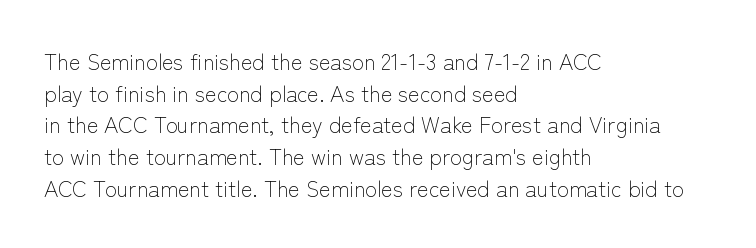
Ordinary non-slanted type is in use. Whoever set this chose a conventional vertical rhythm. Nothing unusual about the tracking: characters are spaced as the font intends. Every row of glyphs begins at an identical x-position on the left.
